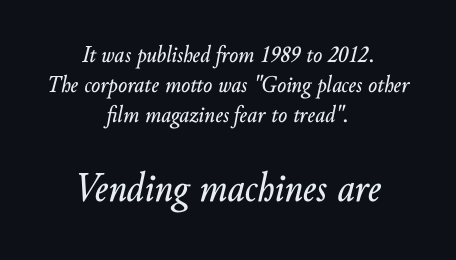
The image shows 42 px text type, italic (leaning right); set centered, line spacing 1.24x, normal letter spacing, not underlined; the second (bottom) block is 1.75x larger; low stroke contrast and a small x-height.
